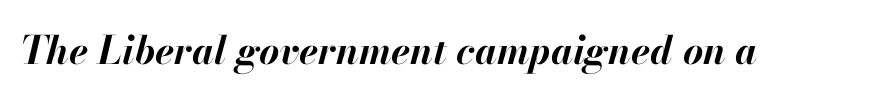
Q: Is the text bold? A: Yes.
Q: Is the text italic (slanted)? A: Yes, it leans right by about 13 degrees.
Q: Is the text underlined? A: No.
Q: Is the spacing between letters normal or unusually wide? A: Normal.
Q: Width (condensed, normal, or wide)? A: Normal.
Q: Stroke contrast? A: High.
Q: x-height? A: Small.
Q: Monospaced? A: No.
